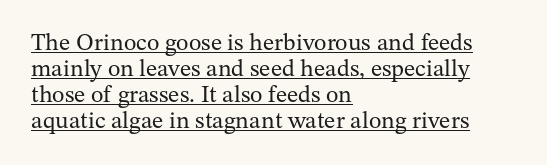
The image shows 24 px text type, upright; set left-aligned, tight line spacing (1.08x), normal letter spacing, underlined.
